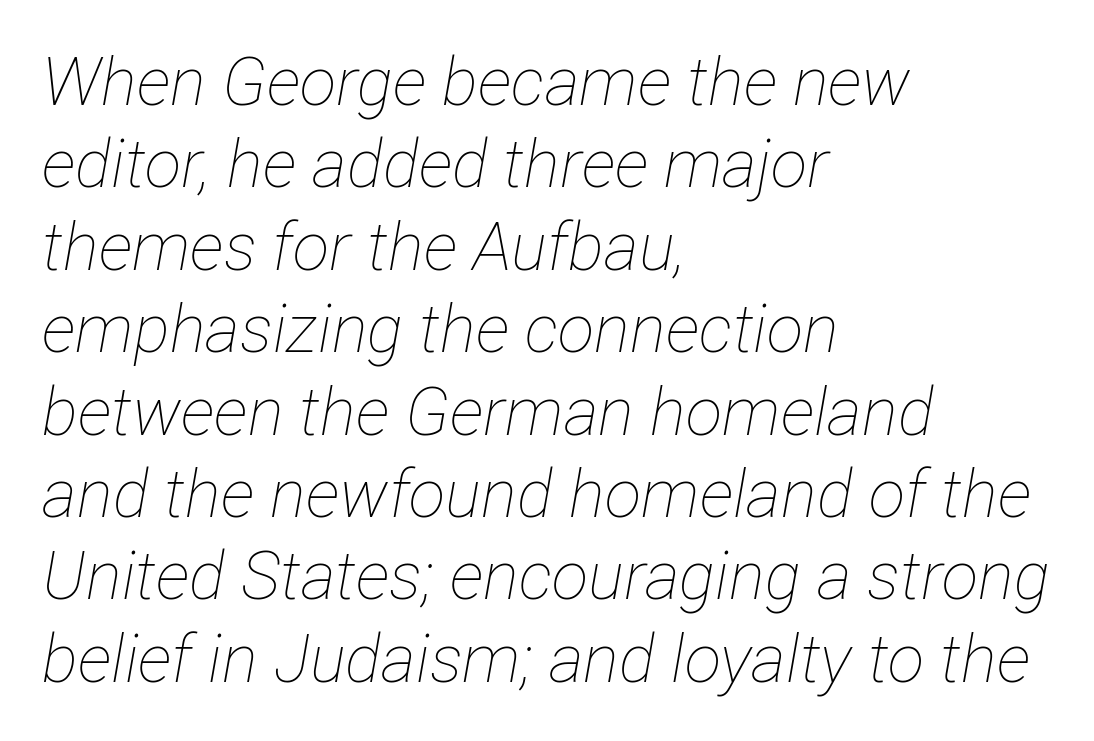
{"italic": "yes", "lean": "right", "slant_degrees": 12, "bold": "no", "weight": "thin", "width": "condensed", "stroke_contrast": "low", "x_height": "medium", "monospaced": "no", "underline": "no", "align": "left", "line_spacing_ratio": 1.23, "letter_spacing": "normal", "letter_spacing_em": 0.0, "glyph_px": 67}
